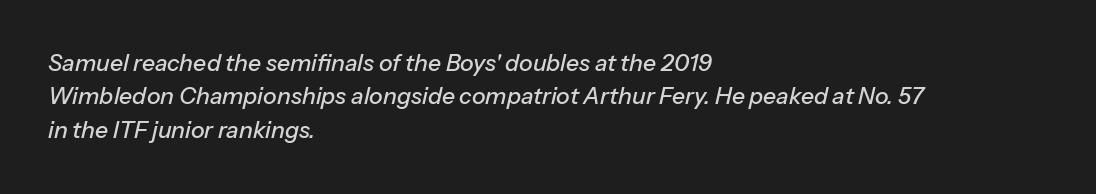
Q: Is the text italic (slanted)? A: Yes, it leans right by about 13 degrees.
Q: Is the text underlined? A: No.
Q: How is the paragraph aligned? A: Left-aligned.
Q: Is the spacing between letters normal or unusually wide? A: Normal.
Q: Is the spacing between lines tight, normal or loose? A: Normal.
